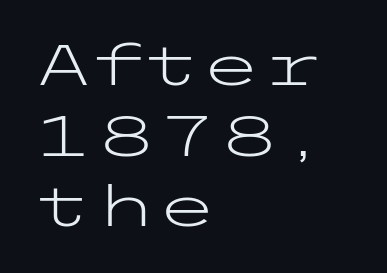
The image shows 56 px light, wide sans-serif type, upright; set left-aligned, normal line spacing (1.26x), normal letter spacing, not underlined; low stroke contrast and a medium x-height.
